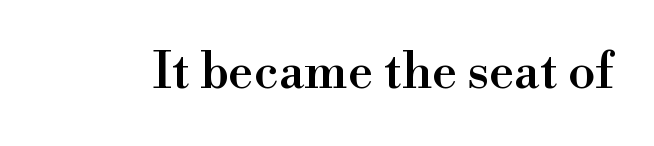
{"serif": "yes", "italic": "no", "width": "normal", "stroke_contrast": "high", "x_height": "small", "monospaced": "no", "underline": "no", "letter_spacing": "normal", "letter_spacing_em": 0.0, "glyph_px": 50}
